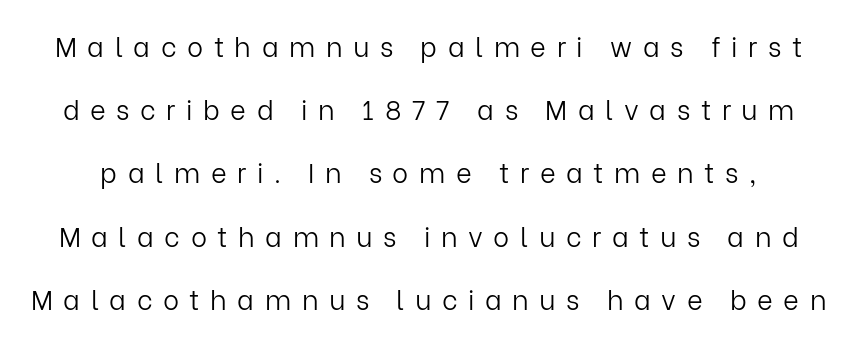
Q: Is the text bold? A: No.
Q: Is the text italic (slanted)? A: No, it is upright.
Q: Is the text underlined? A: No.
Q: Is the spacing between letters normal or unusually wide? A: Unusually wide.
Q: Is the spacing between lines tight, normal or loose? A: Loose.
